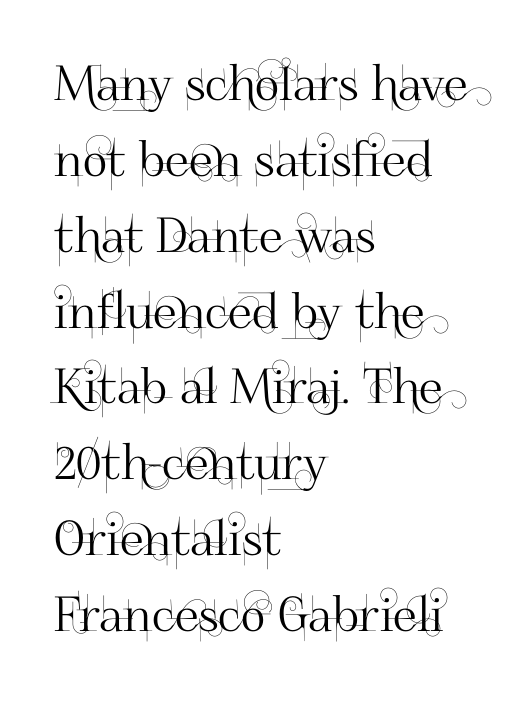
Q: Is the text italic (slanted)? A: No, it is upright.
Q: Is the typeface a serif or a sans-serif typeface? A: Sans-serif.
Q: Is the text underlined? A: No.
Q: How is the paragraph aligned? A: Left-aligned.
Q: Is the spacing between letters normal or unusually wide? A: Normal.
Q: Is the spacing between lines tight, normal or loose? A: Normal.
Q: Width (condensed, normal, or wide)? A: Normal.
Q: Stroke contrast? A: High.
Q: x-height? A: Small.
Q: Monospaced? A: No.
